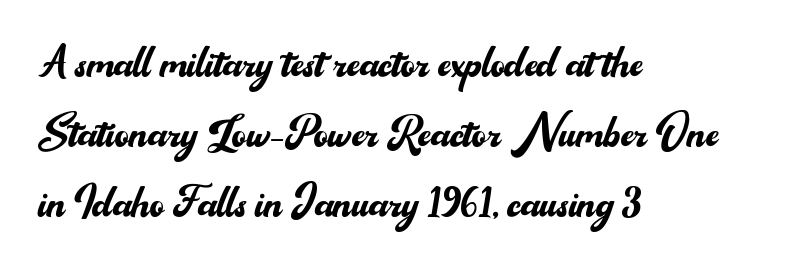
Q: Is the text bold? A: No.
Q: Is the text italic (slanted)? A: Yes.
Q: Is the typeface a serif or a sans-serif typeface? A: Sans-serif.
Q: Is the text underlined? A: No.
Q: How is the paragraph aligned? A: Left-aligned.
Q: Is the spacing between letters normal or unusually wide? A: Normal.
Q: Is the spacing between lines tight, normal or loose? A: Normal.
Q: Width (condensed, normal, or wide)? A: Normal.
Q: Stroke contrast? A: Medium.
Q: x-height? A: Small.
Q: Monospaced? A: No.
